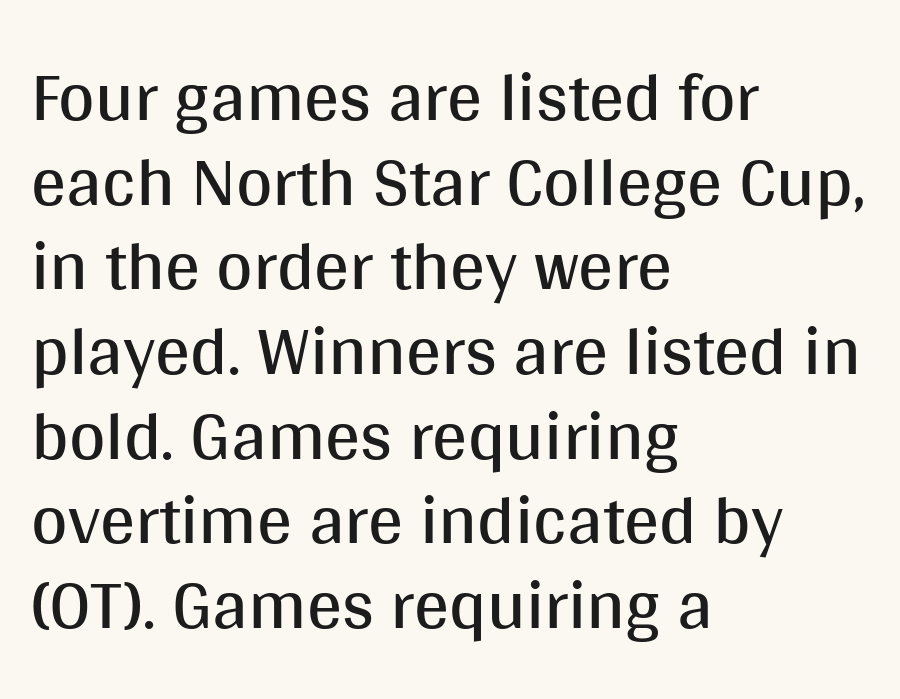
These lines are rendered in a variable-pitch font. The gap between lines stays unmarked. Short note: letters normally spaced. Notice how the passage keeps a crisp vertical edge on the left only. The axis of the letterforms is exactly vertical. The rendering shows plain stroke endings on the letterforms — a sans-serif design.
